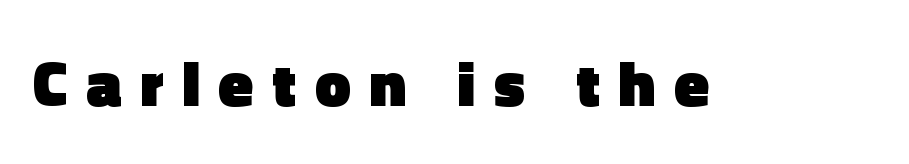
Q: Is the text bold? A: Yes.
Q: Is the text italic (slanted)? A: No, it is upright.
Q: Is the typeface a serif or a sans-serif typeface? A: Sans-serif.
Q: Is the text underlined? A: No.
Q: Is the spacing between letters normal or unusually wide? A: Unusually wide.
Q: Width (condensed, normal, or wide)? A: Normal.
Q: x-height? A: Medium.
Q: Monospaced? A: No.
